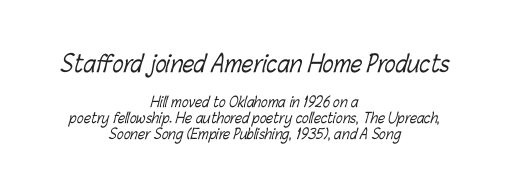
A student would notice the top passage is typeset larger than what follows. Each stroke keeps to a modest, everyday thickness or less. Short note: letters normally spaced. This rendering features lettering with no underline.
